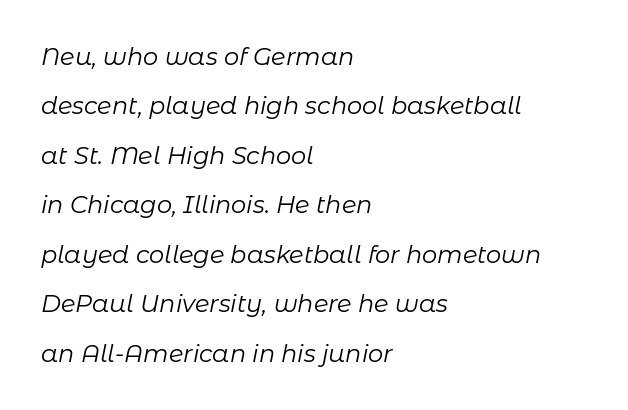
The image shows 24 px text type, italic (leaning right); set left-aligned, loose line spacing (2.06x), normal letter spacing, not underlined.
